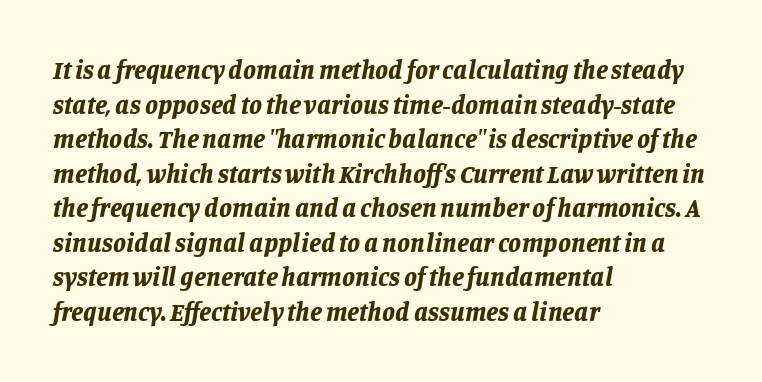
Q: Is the text bold? A: Yes.
Q: Is the text italic (slanted)? A: Yes, it leans right by about 11 degrees.
Q: Is the text underlined? A: No.
Q: How is the paragraph aligned? A: Left-aligned.
Q: Is the spacing between letters normal or unusually wide? A: Normal.
Q: Is the spacing between lines tight, normal or loose? A: Normal.
